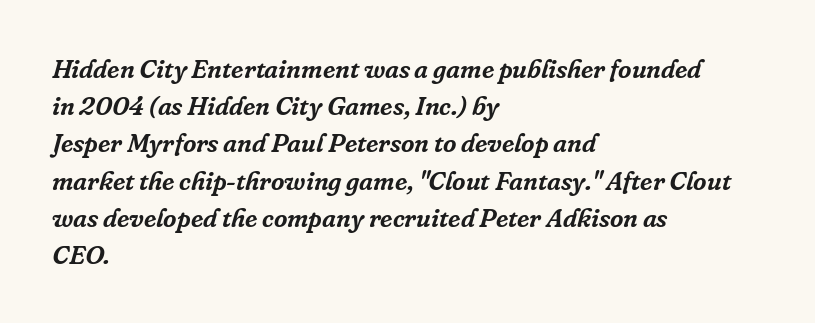
The image shows 26 px text type, italic (leaning right); set left-aligned, normal line spacing (1.43x), normal letter spacing, not underlined.
